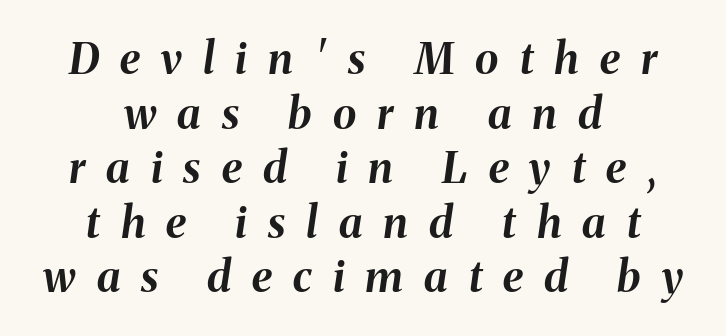
Q: Is the text bold? A: Yes.
Q: Is the text italic (slanted)? A: Yes, it leans right by about 8 degrees.
Q: Is the text underlined? A: No.
Q: How is the paragraph aligned? A: Centered.
Q: Is the spacing between letters normal or unusually wide? A: Unusually wide.
Q: Is the spacing between lines tight, normal or loose? A: Normal.
Q: Width (condensed, normal, or wide)? A: Normal.
Q: Stroke contrast? A: Medium.
Q: x-height? A: Medium.
Q: Monospaced? A: No.
